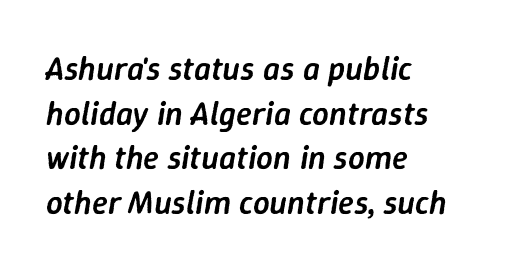
The image shows 33 px semibold type, italic (leaning right); set left-aligned, normal line spacing (1.35x), normal letter spacing, not underlined; low stroke contrast and a medium x-height.
